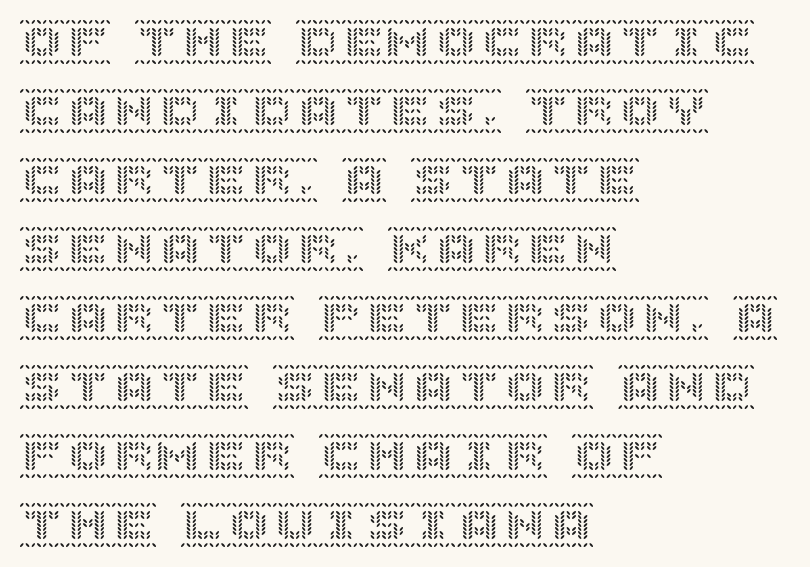
The image shows 46 px text type, upright; set left-aligned, normal line spacing (1.5x), normal letter spacing, not underlined; a large x-height.
